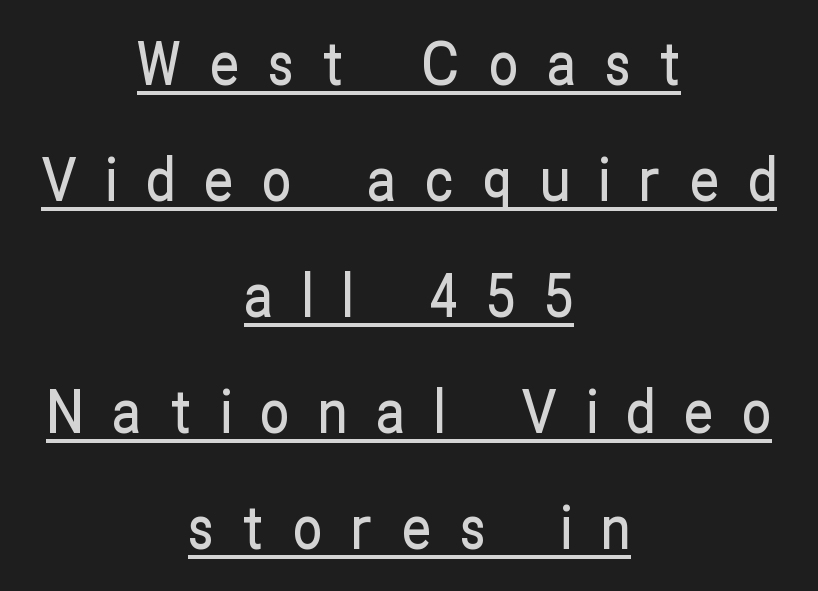
Regarding leading, the lines here are spaced well apart. The letters advance in unequal steps, a hallmark of proportional type. The typesetter chose a symmetrical, centered arrangement here. The text was rendered using a sans face with plain stroke endings. The specimen includes a rule beneath the text block's lines. The lettering stays uniformly vertical, giving the passage a roman look.
